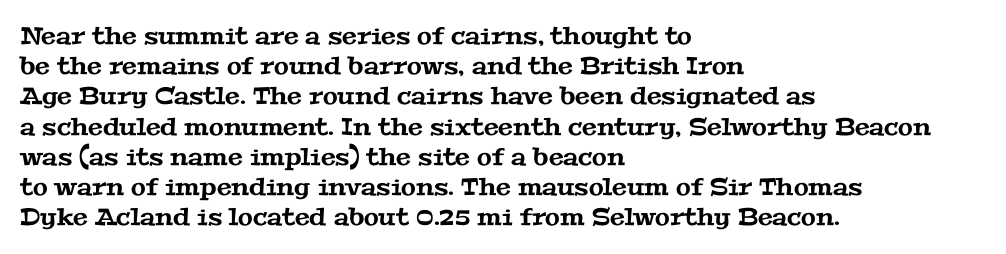
Each new line begins a customary step beneath the previous one. This rendering features lettering with no underline. This rendering uses left alignment, leaving the right contour irregular. How are the letters spaced? Ordinarily, with no added tracking.
